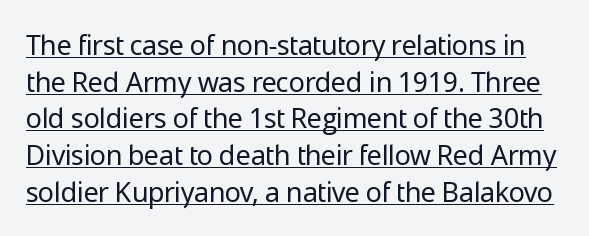
Q: Is the text bold? A: No.
Q: Is the text italic (slanted)? A: No, it is upright.
Q: Is the text underlined? A: Yes.
Q: Is the spacing between letters normal or unusually wide? A: Normal.
Q: Is the spacing between lines tight, normal or loose? A: Normal.
